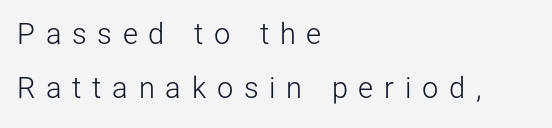
The type family on display is of the sans-serif kind. The area under the type is left untouched. Visually the block forms a straight wall on the left and a jagged coastline on the right. This is not heavy type; no bold has been used.
